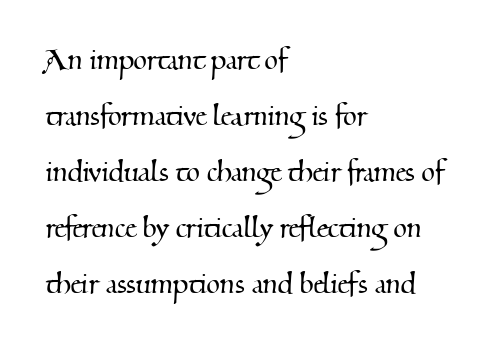
The image shows 35 px serif type; set left-aligned, normal line spacing (1.6x), normal letter spacing, not underlined; medium stroke contrast and a small x-height.
